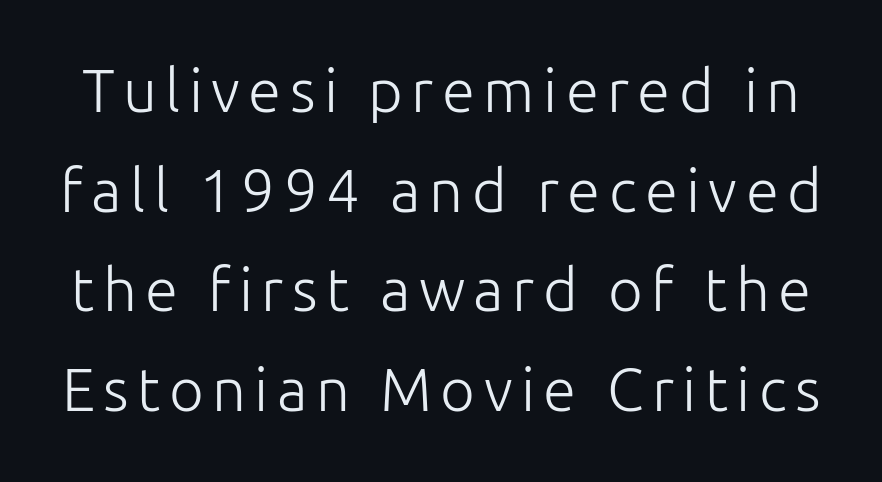
Q: Is the text bold? A: No.
Q: Is the text italic (slanted)? A: No, it is upright.
Q: Is the typeface a serif or a sans-serif typeface? A: Sans-serif.
Q: Is the text underlined? A: No.
Q: Is the spacing between lines tight, normal or loose? A: Normal.
Q: Width (condensed, normal, or wide)? A: Normal.
Q: Stroke contrast? A: Low.
Q: x-height? A: Medium.
Q: Monospaced? A: No.
